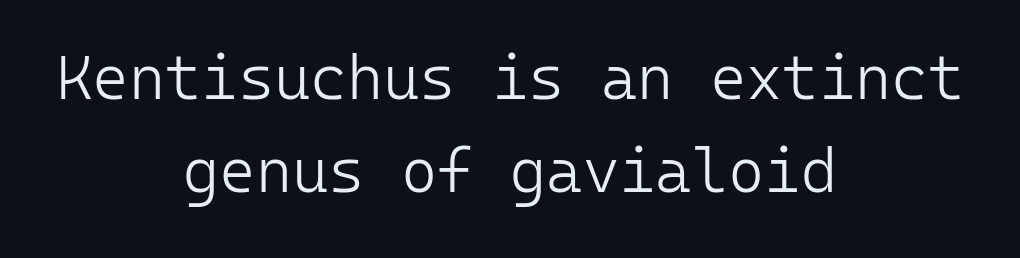
Q: Is the text bold? A: No.
Q: Is the text italic (slanted)? A: No, it is upright.
Q: Is the typeface a serif or a sans-serif typeface? A: Sans-serif.
Q: Is the text underlined? A: No.
Q: How is the paragraph aligned? A: Centered.
Q: Is the spacing between letters normal or unusually wide? A: Normal.
Q: Is the spacing between lines tight, normal or loose? A: Normal.
Q: Width (condensed, normal, or wide)? A: Normal.
Q: Stroke contrast? A: Low.
Q: x-height? A: Medium.
Q: Monospaced? A: Yes.
